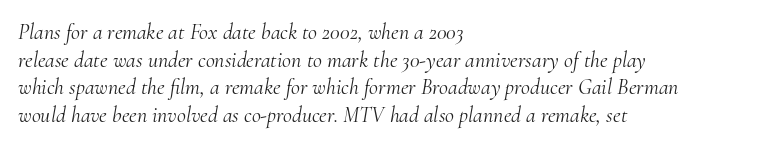
{"italic": "yes", "lean": "right", "slant_degrees": 10, "bold": "no", "underline": "no", "align": "left", "line_spacing": "normal", "line_spacing_ratio": 1.26, "letter_spacing": "normal", "letter_spacing_em": 0.0, "glyph_px": 22}
